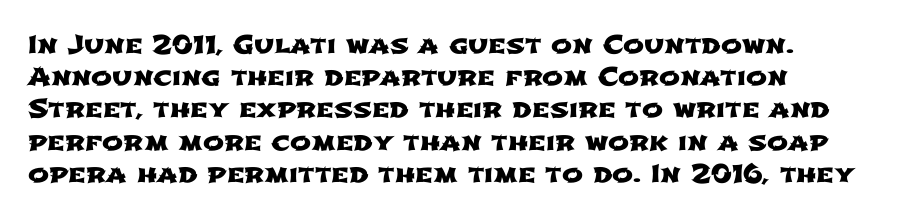
Q: Is the text underlined? A: No.
Q: How is the paragraph aligned? A: Left-aligned.
Q: Is the spacing between letters normal or unusually wide? A: Normal.
Q: Is the spacing between lines tight, normal or loose? A: Normal.
